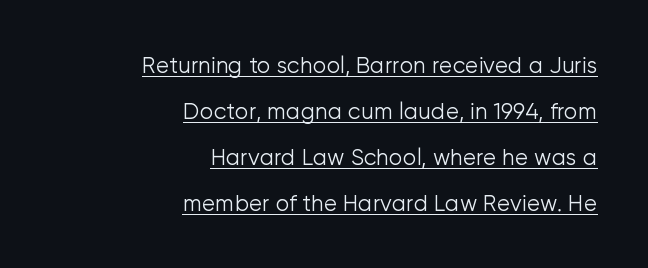
The image shows 22 px text type, upright; set right-aligned, loose line spacing (2.09x), normal letter spacing, underlined.
